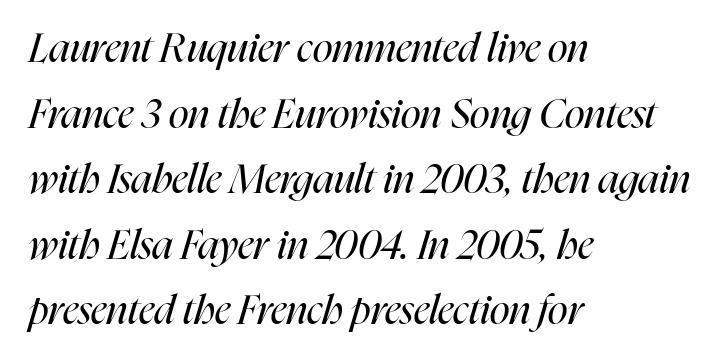
Each line starts at the same left margin while the right side varies. Here the designer chose a conventional face with non-uniform glyph widths. Words float on clear page, feet unadorned. Counters stay open thanks to moderate or lighter strokes.
